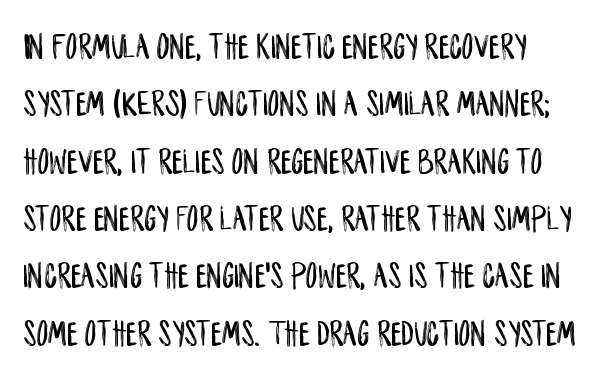
{"serif": "no", "italic": "no", "width": "condensed", "stroke_contrast": "low", "x_height": "large", "monospaced": "no", "underline": "no", "align": "left", "line_spacing": "normal", "line_spacing_ratio": 1.55, "letter_spacing": "normal", "letter_spacing_em": 0.0, "glyph_px": 37}
